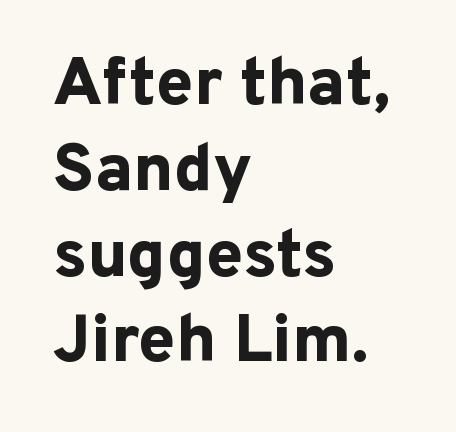
{"serif": "no", "italic": "no", "bold": "yes", "weight": "bold", "width": "normal", "stroke_contrast": "low", "x_height": "medium", "monospaced": "no", "underline": "no", "align": "left", "line_spacing": "normal", "line_spacing_ratio": 1.28, "letter_spacing": "normal", "letter_spacing_em": 0.0, "glyph_px": 67}
